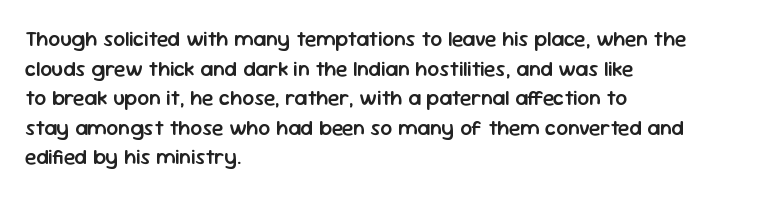
{"italic": "no", "bold": "semi", "underline": "no", "align": "left", "line_spacing": "normal", "line_spacing_ratio": 1.41, "letter_spacing": "normal", "letter_spacing_em": 0.0, "glyph_px": 21}
